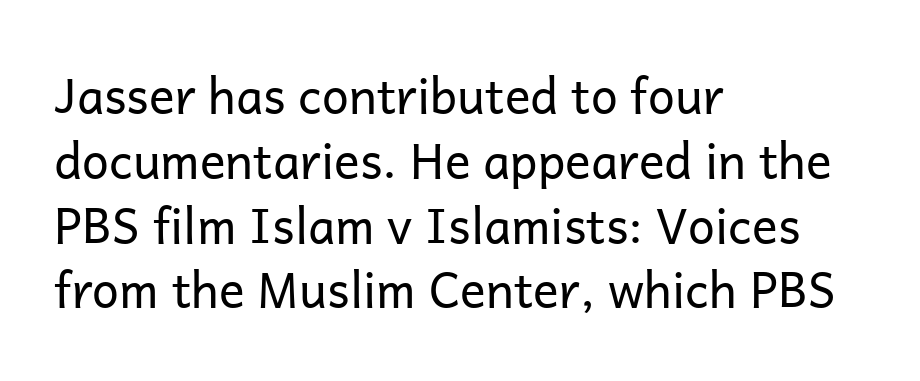
{"serif": "no", "italic": "no", "bold": "no", "weight": "regular", "width": "normal", "stroke_contrast": "low", "x_height": "medium", "monospaced": "no", "underline": "no", "align": "left", "line_spacing": "normal", "line_spacing_ratio": 1.35, "letter_spacing": "normal", "letter_spacing_em": 0.0, "glyph_px": 48}
